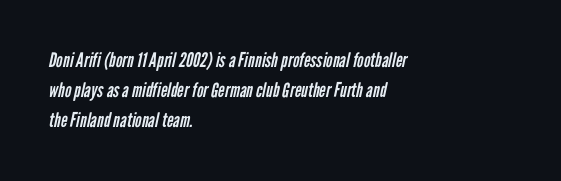
The image shows 20 px text type; set left-aligned, normal line spacing (1.5x), normal letter spacing, not underlined.
